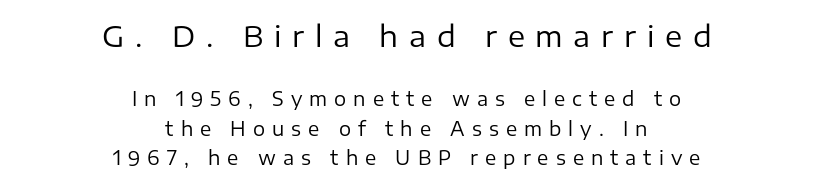
{"serif": "no", "italic": "no", "bold": "no", "weight": "regular", "width": "normal", "stroke_contrast": "low", "x_height": "medium", "monospaced": "no", "underline": "no", "align": "center", "line_spacing": "normal", "line_spacing_ratio": 1.57, "letter_spacing": "wide", "letter_spacing_em": 0.37, "larger_block": "first", "size_ratio": 1.53, "glyph_px": 29}
